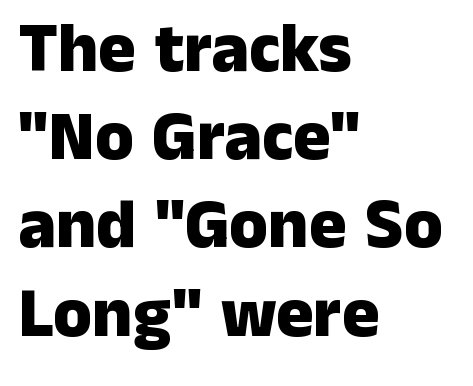
Q: Is the text bold? A: Yes.
Q: Is the text italic (slanted)? A: No, it is upright.
Q: Is the typeface a serif or a sans-serif typeface? A: Sans-serif.
Q: Is the text underlined? A: No.
Q: How is the paragraph aligned? A: Left-aligned.
Q: Is the spacing between letters normal or unusually wide? A: Normal.
Q: Is the spacing between lines tight, normal or loose? A: Normal.
Q: Width (condensed, normal, or wide)? A: Normal.
Q: Stroke contrast? A: Low.
Q: x-height? A: Medium.
Q: Monospaced? A: No.
